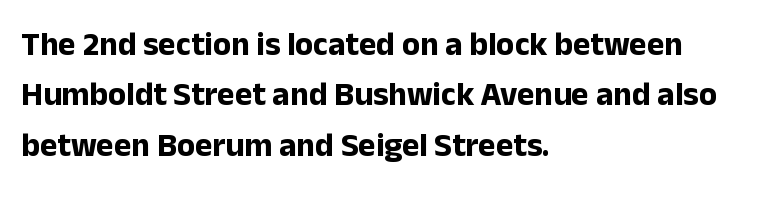
{"serif": "no", "italic": "no", "bold": "yes", "weight": "bold", "width": "normal", "stroke_contrast": "low", "x_height": "medium", "monospaced": "no", "underline": "no", "align": "left", "line_spacing": "normal", "line_spacing_ratio": 1.53, "letter_spacing": "normal", "letter_spacing_em": 0.0, "glyph_px": 33}
